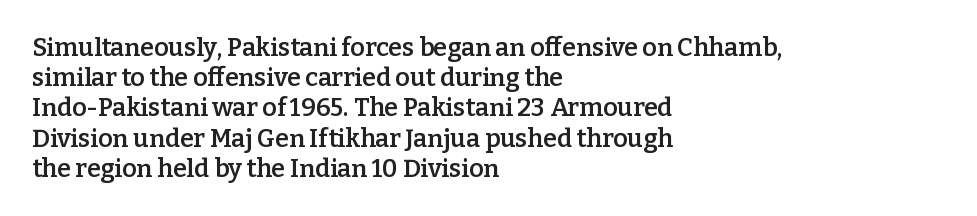
The image shows 25 px text type, upright; set left-aligned, line spacing 1.21x, normal letter spacing, not underlined.
